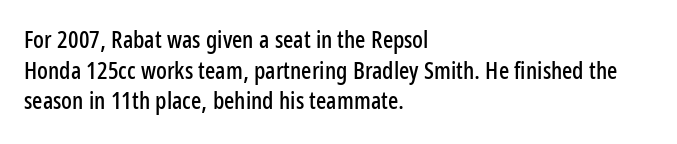
{"italic": "no", "underline": "no", "align": "left", "line_spacing": "normal", "line_spacing_ratio": 1.28, "letter_spacing": "normal", "letter_spacing_em": 0.0, "glyph_px": 24}
